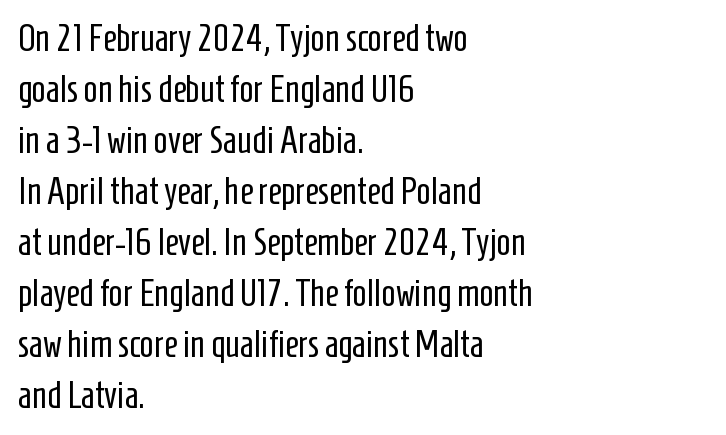
{"serif": "no", "italic": "no", "bold": "no", "weight": "regular", "width": "condensed", "stroke_contrast": "low", "x_height": "medium", "monospaced": "no", "underline": "no", "align": "left", "line_spacing": "normal", "line_spacing_ratio": 1.38, "letter_spacing": "normal", "letter_spacing_em": 0.0, "glyph_px": 37}
